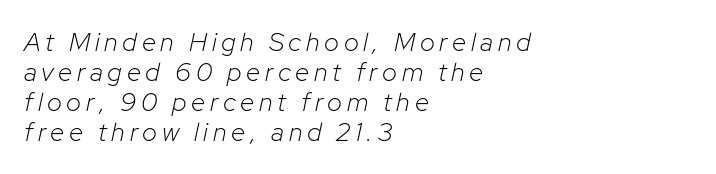
Quick note: italic. Weight: regular or lighter. This rendering features lettering with no underline. Reading down the block, your eye returns to a fixed left position each line.
